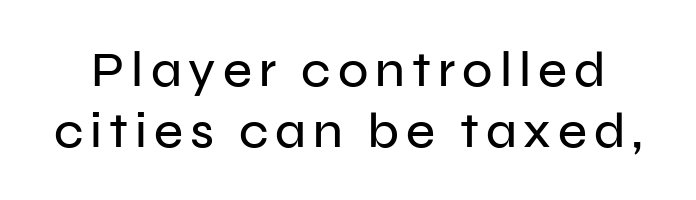
{"serif": "no", "italic": "no", "width": "normal", "stroke_contrast": "low", "x_height": "medium", "monospaced": "no", "underline": "no", "line_spacing_ratio": 1.22, "glyph_px": 50}
